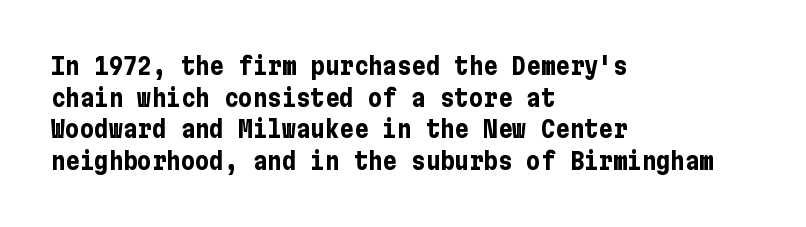
Q: Is the text bold? A: Yes.
Q: Is the text italic (slanted)? A: No, it is upright.
Q: Is the text underlined? A: No.
Q: How is the paragraph aligned? A: Left-aligned.
Q: Is the spacing between letters normal or unusually wide? A: Normal.
Q: Is the spacing between lines tight, normal or loose? A: Normal.
